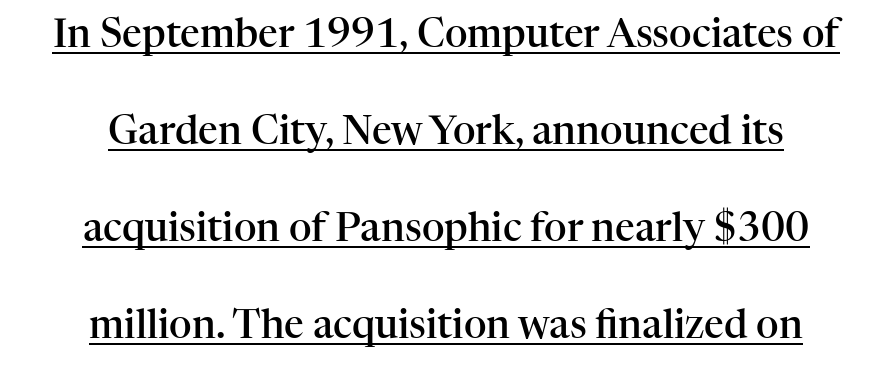
The image shows 39 px semibold serif type, upright; set centered, loose line spacing (2.49x), normal letter spacing, underlined; high stroke contrast and a medium x-height.
